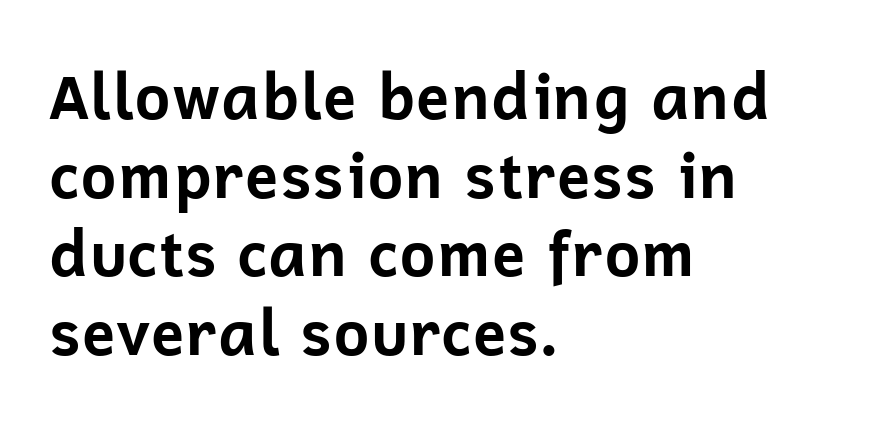
Q: Is the text bold? A: Yes.
Q: Is the text italic (slanted)? A: No, it is upright.
Q: Is the typeface a serif or a sans-serif typeface? A: Sans-serif.
Q: Is the text underlined? A: No.
Q: How is the paragraph aligned? A: Left-aligned.
Q: Is the spacing between letters normal or unusually wide? A: Normal.
Q: Is the spacing between lines tight, normal or loose? A: Normal.
Q: Width (condensed, normal, or wide)? A: Normal.
Q: Stroke contrast? A: Low.
Q: x-height? A: Medium.
Q: Monospaced? A: No.
